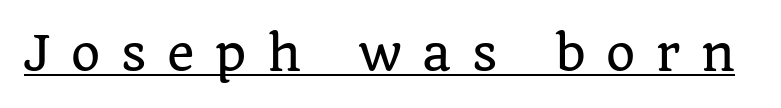
{"serif": "yes", "italic": "no", "width": "normal", "stroke_contrast": "low", "x_height": "large", "monospaced": "no", "underline": "yes", "letter_spacing": "wide", "letter_spacing_em": 0.44, "glyph_px": 47}
